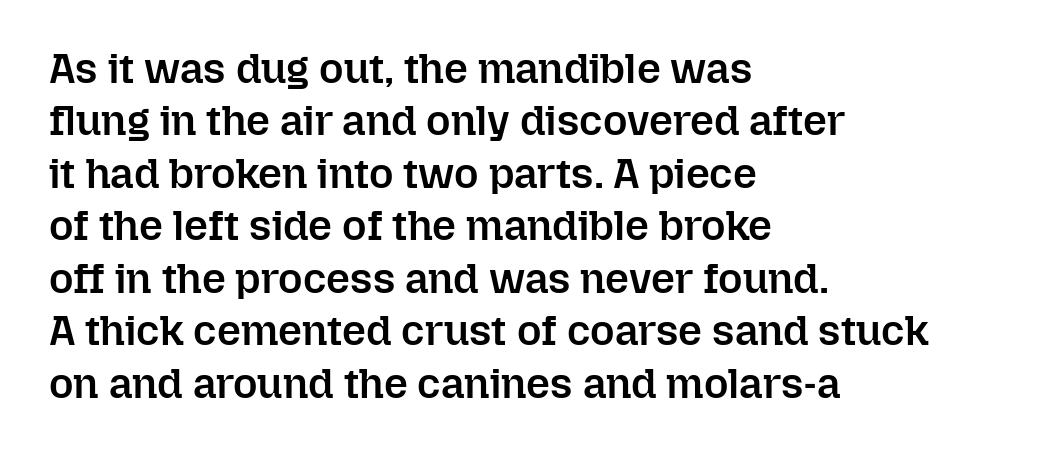
The passage shown is semibold, sitting just below true bold. Is the letter spacing exaggerated? No — it looks like the ordinary default. Type without underlining. You could not count columns in this text — the font is proportionally spaced. Evenly set lines give the paragraph a standard silhouette.
